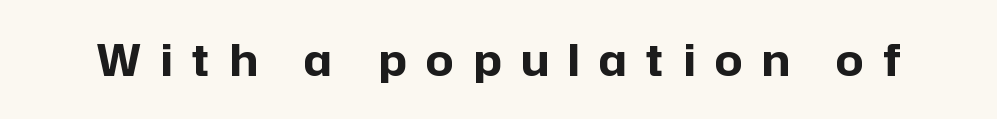
The image shows 43 px bold sans-serif type, upright; set unusually wide letter spacing (+0.46 em), not underlined; low stroke contrast and a medium x-height.
